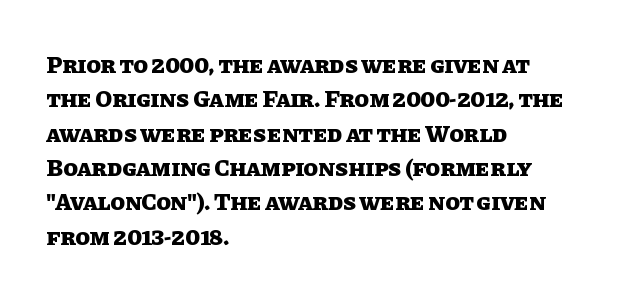
Q: Is the text bold? A: Yes.
Q: Is the text italic (slanted)? A: No, it is upright.
Q: Is the text underlined? A: No.
Q: How is the paragraph aligned? A: Left-aligned.
Q: Is the spacing between letters normal or unusually wide? A: Normal.
Q: Is the spacing between lines tight, normal or loose? A: Normal.
